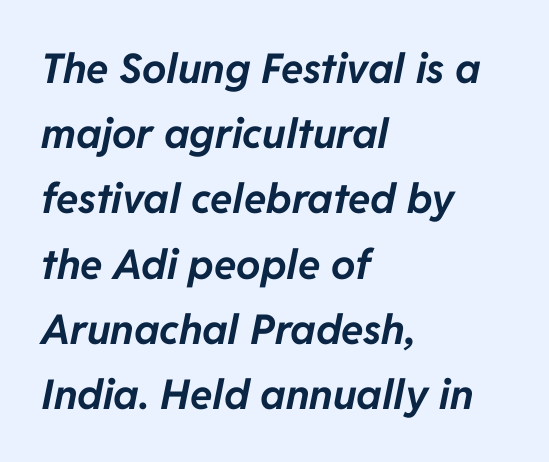
{"italic": "yes", "lean": "right", "slant_degrees": 11, "bold": "yes", "weight": "bold", "width": "normal", "stroke_contrast": "low", "x_height": "medium", "monospaced": "no", "underline": "no", "align": "left", "line_spacing": "normal", "line_spacing_ratio": 1.59, "letter_spacing": "normal", "letter_spacing_em": 0.0, "glyph_px": 41}
